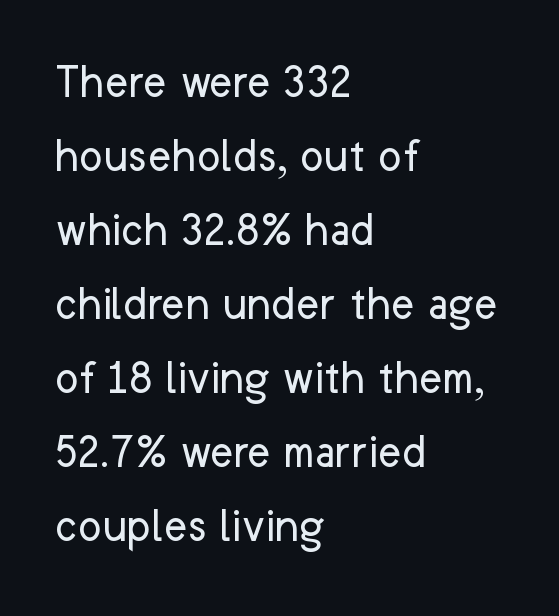
The image shows 50 px regular-weight sans-serif type, upright; set left-aligned, normal line spacing (1.48x), normal letter spacing, not underlined; low stroke contrast and a medium x-height.
